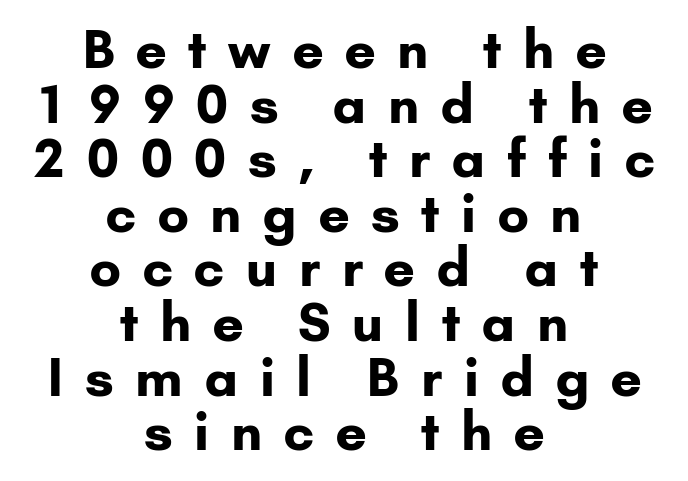
Q: Is the text bold? A: Yes.
Q: Is the text italic (slanted)? A: No, it is upright.
Q: Is the typeface a serif or a sans-serif typeface? A: Sans-serif.
Q: Is the text underlined? A: No.
Q: How is the paragraph aligned? A: Centered.
Q: Is the spacing between letters normal or unusually wide? A: Unusually wide.
Q: Is the spacing between lines tight, normal or loose? A: Tight.
Q: Width (condensed, normal, or wide)? A: Normal.
Q: Stroke contrast? A: Low.
Q: x-height? A: Small.
Q: Monospaced? A: No.
